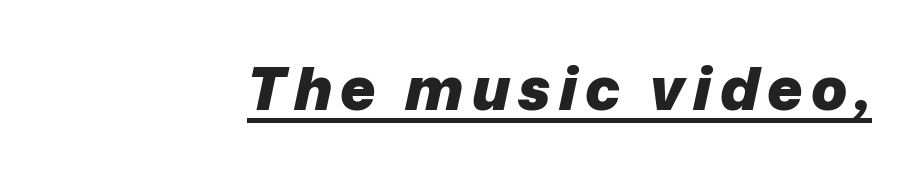
Q: Is the text bold? A: Yes.
Q: Is the text italic (slanted)? A: Yes, it leans right by about 12 degrees.
Q: Is the text underlined? A: Yes.
Q: Width (condensed, normal, or wide)? A: Normal.
Q: Stroke contrast? A: Low.
Q: x-height? A: Medium.
Q: Monospaced? A: No.
